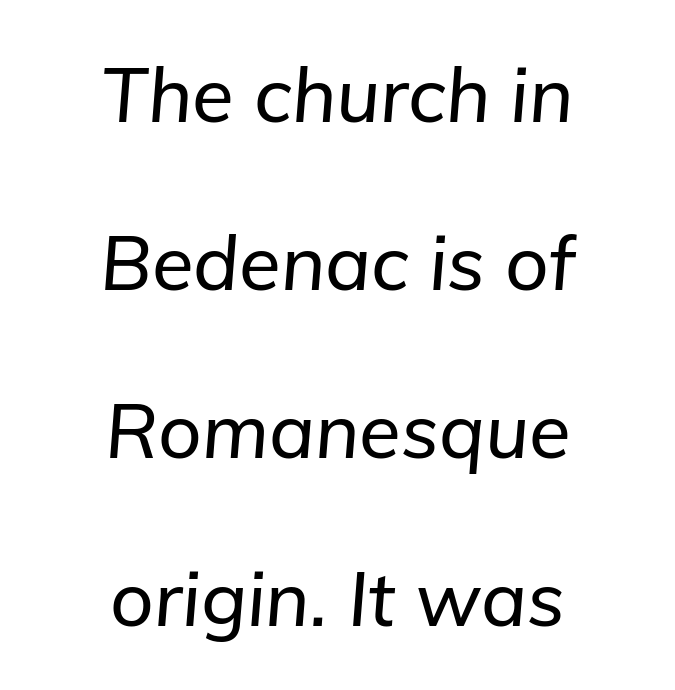
The image shows 76 px text type, italic (leaning right); set centered, loose line spacing (2.21x), normal letter spacing, not underlined; low stroke contrast and a medium x-height.
